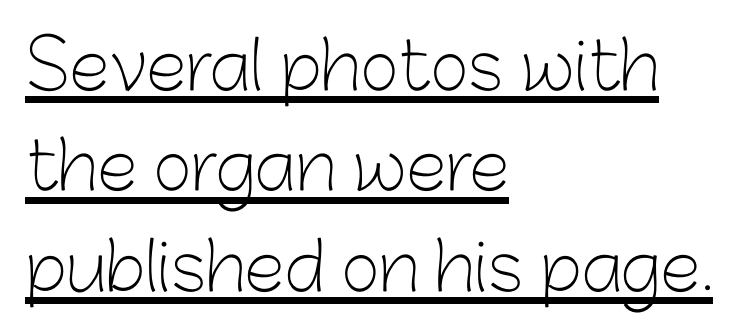
Q: Is the text bold? A: No.
Q: Is the text italic (slanted)? A: No, it is upright.
Q: Is the typeface a serif or a sans-serif typeface? A: Sans-serif.
Q: Is the text underlined? A: Yes.
Q: How is the paragraph aligned? A: Left-aligned.
Q: Is the spacing between letters normal or unusually wide? A: Normal.
Q: Is the spacing between lines tight, normal or loose? A: Normal.
Q: Width (condensed, normal, or wide)? A: Normal.
Q: Stroke contrast? A: Low.
Q: x-height? A: Medium.
Q: Monospaced? A: No.
